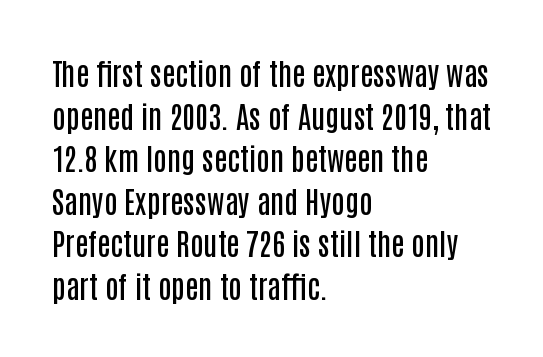
This block has exactly the height ordinary leading produces. The setting favours the left margin, as ordinary paragraphs usually do. Each letter's strokes conclude bluntly, with no projecting serifs. Tracking here is standard; glyphs follow each other at the usual distance. Rendered with straight, roman letterforms. Note the varied advance widths — an 'i' is clearly narrower than an 'm'.
